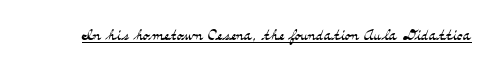
The image shows 21 px text type; set normal letter spacing, underlined.
